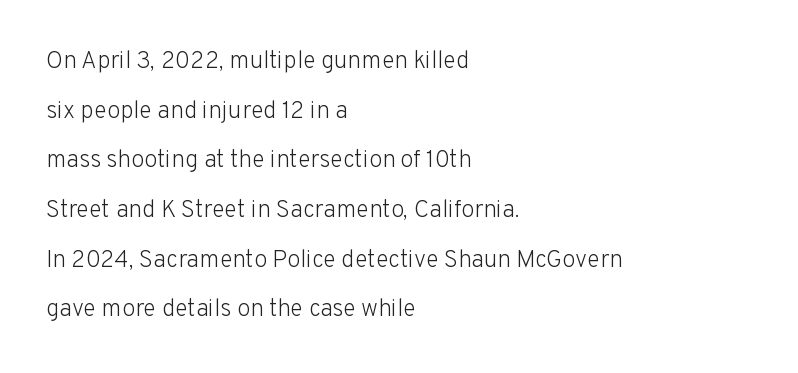
The image shows 24 px text type, upright; set left-aligned, loose line spacing (2.07x), normal letter spacing, not underlined.
